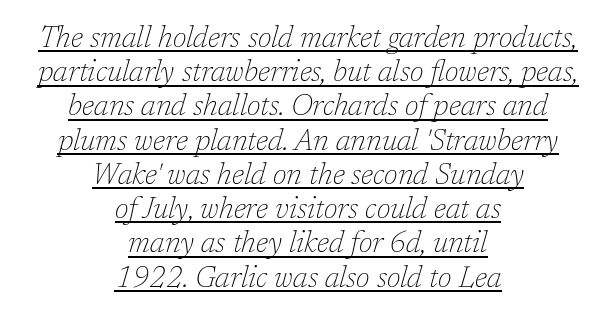
{"serif": "yes", "italic": "yes", "lean": "right", "slant_degrees": 17, "bold": "no", "weight": "thin", "width": "normal", "stroke_contrast": "low", "x_height": "medium", "monospaced": "no", "underline": "yes", "align": "center", "line_spacing_ratio": 1.18, "letter_spacing": "normal", "letter_spacing_em": 0.0, "glyph_px": 29}
